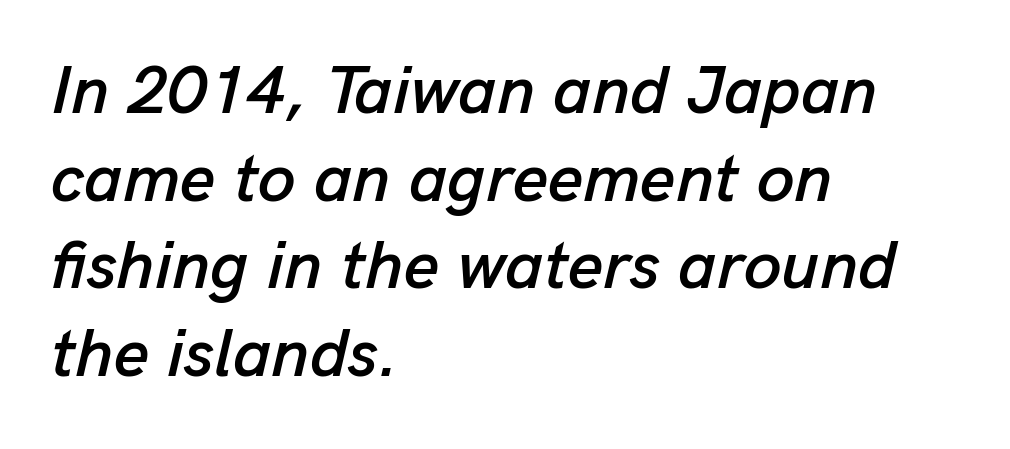
In CSS terms this would be text-align: left. The whole block is typeset with a tilt. Students, observe: this is what conventionally led text looks like. A bare baseline throughout the passage. Think of a printed novel: that variable character pitch is what you see here. The line texture is even and compact thanks to regular tracking.
